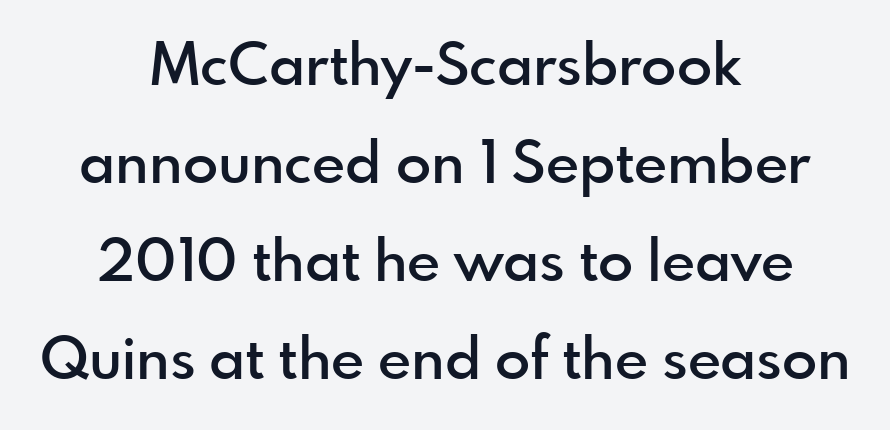
{"serif": "no", "italic": "no", "bold": "semi", "weight": "semibold", "width": "normal", "x_height": "small", "monospaced": "no", "underline": "no", "align": "center", "line_spacing": "normal", "line_spacing_ratio": 1.69, "letter_spacing": "normal", "letter_spacing_em": 0.0, "glyph_px": 58}
